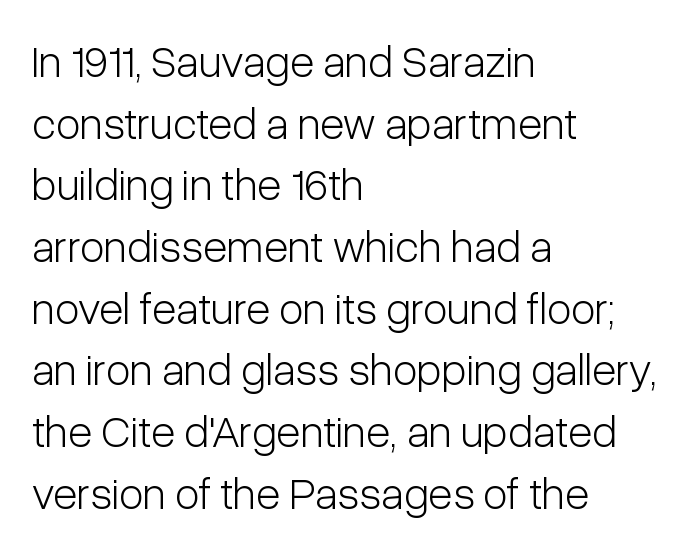
Q: Is the text bold? A: No.
Q: Is the text italic (slanted)? A: No, it is upright.
Q: Is the typeface a serif or a sans-serif typeface? A: Sans-serif.
Q: Is the text underlined? A: No.
Q: How is the paragraph aligned? A: Left-aligned.
Q: Is the spacing between letters normal or unusually wide? A: Normal.
Q: Is the spacing between lines tight, normal or loose? A: Normal.
Q: Width (condensed, normal, or wide)? A: Condensed.
Q: Stroke contrast? A: Low.
Q: x-height? A: Medium.
Q: Monospaced? A: No.
